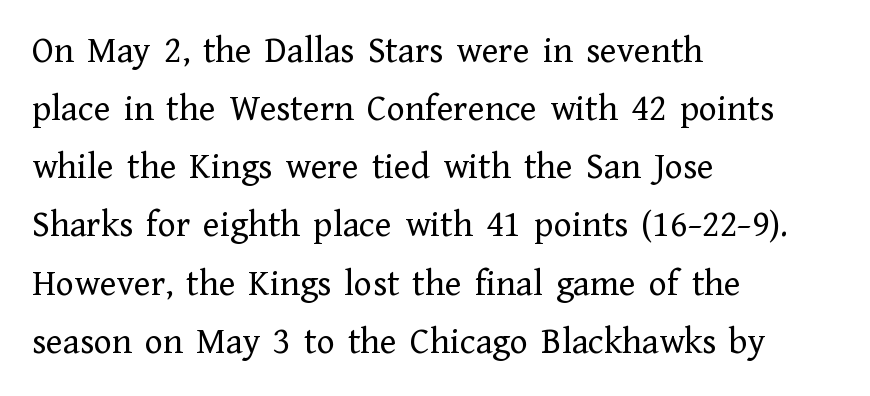
If you drew a ruler down the left edge, every line would touch it. Quick note: not italic, upright. Each row of text sits above clean, open space. You could not count columns in this text — the font is proportionally spaced. A serif font was chosen for this passage.
